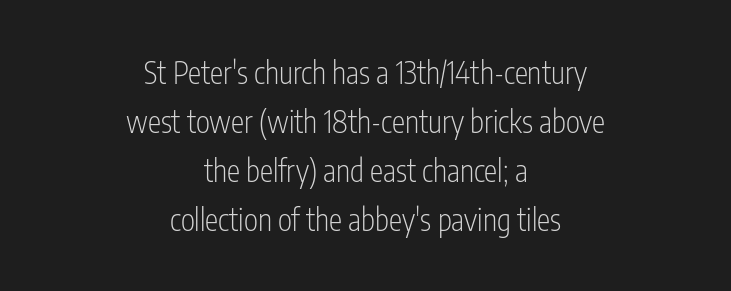
The foot of each line stays bare and open. Reading down the column, the eye jumps a familiar distance to each next line. Every row of glyphs is offset so its center matches the block's center. The letterforms sit shoulder to shoulder at normal distance. These lines are composed in type without serifs.
